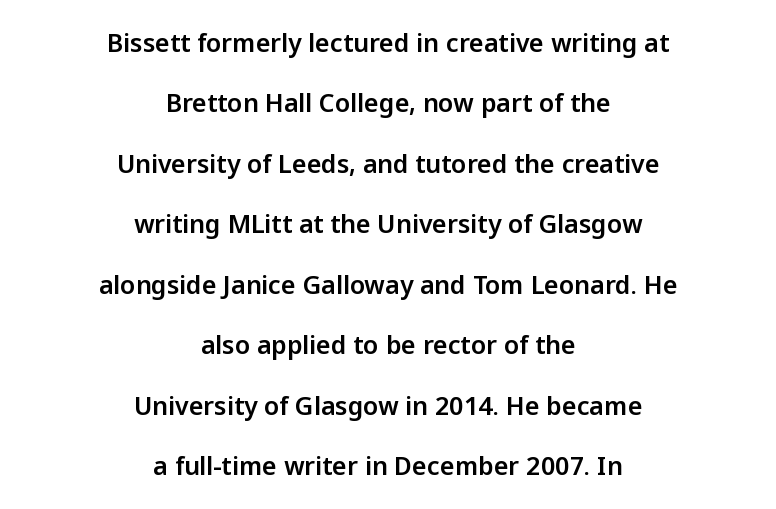
Q: Is the text italic (slanted)? A: No, it is upright.
Q: Is the text underlined? A: No.
Q: How is the paragraph aligned? A: Centered.
Q: Is the spacing between letters normal or unusually wide? A: Normal.
Q: Is the spacing between lines tight, normal or loose? A: Loose.
